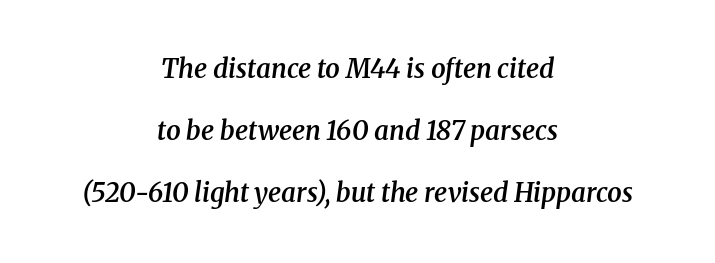
Q: Is the text bold? A: Semi-bold.
Q: Is the text italic (slanted)? A: Yes, it leans right by about 8 degrees.
Q: Is the text underlined? A: No.
Q: How is the paragraph aligned? A: Centered.
Q: Is the spacing between letters normal or unusually wide? A: Normal.
Q: Is the spacing between lines tight, normal or loose? A: Loose.
